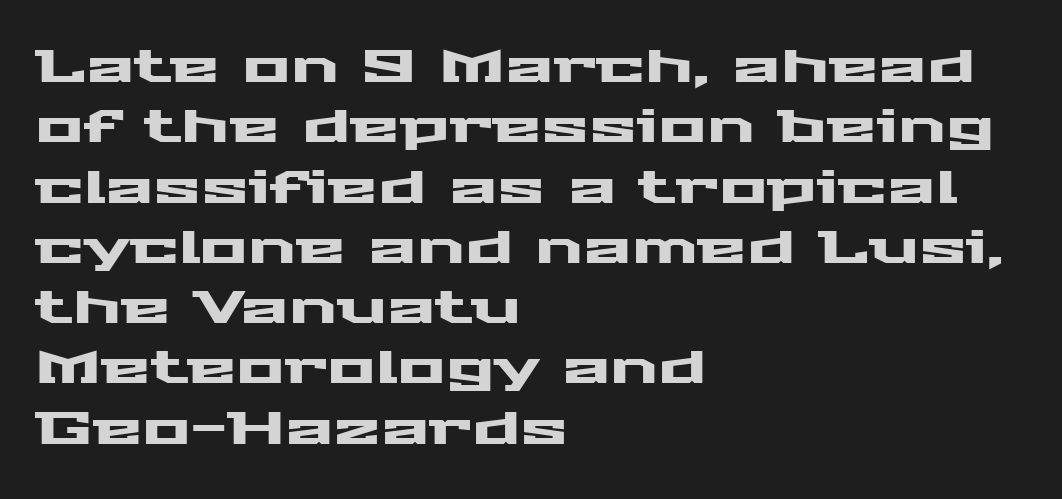
Left-aligned paragraph, ragged on the right. Clear beneath every line of the passage. Stroke terminals: plain, sans-serif. Successive baselines arrive at the customary interval. The rendering keeps characters at their native spacing.
